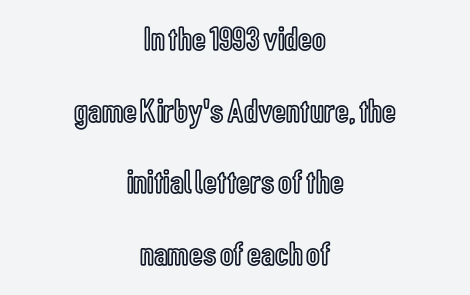
{"italic": "no", "width": "condensed", "x_height": "medium", "monospaced": "no", "underline": "no", "align": "center", "line_spacing": "loose", "line_spacing_ratio": 2.11, "letter_spacing": "normal", "letter_spacing_em": 0.0, "glyph_px": 34}
